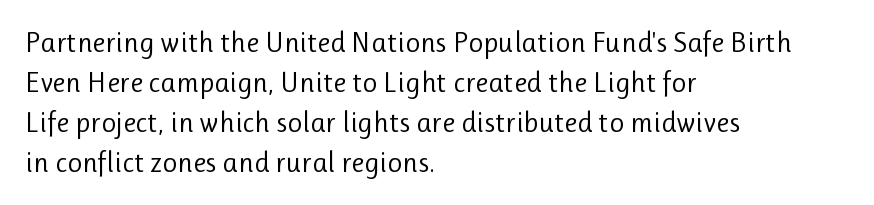
The image shows 29 px regular-weight sans-serif type, upright; set left-aligned, normal line spacing (1.38x), normal letter spacing, not underlined; low stroke contrast and a medium x-height.
